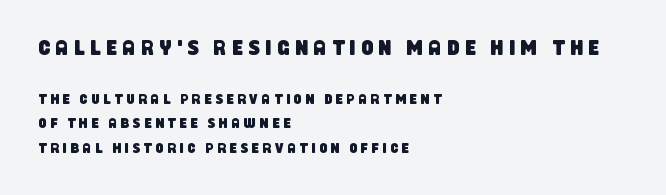
The emphasis by scale lands on block number one, above. Caption: multi-line text, flush left, ragged right. Clear beneath every line of the passage. The horizontal fit of the characters is loose and conspicuously gappy.
